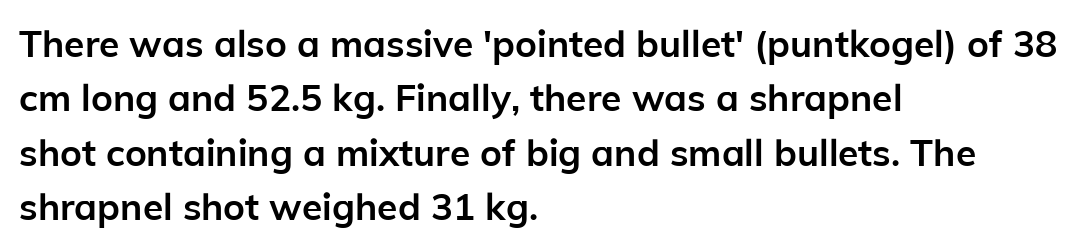
{"serif": "no", "italic": "no", "bold": "yes", "weight": "semibold", "width": "normal", "stroke_contrast": "low", "x_height": "medium", "monospaced": "no", "underline": "no", "align": "left", "line_spacing": "normal", "line_spacing_ratio": 1.47, "letter_spacing": "normal", "letter_spacing_em": 0.0, "glyph_px": 37}
